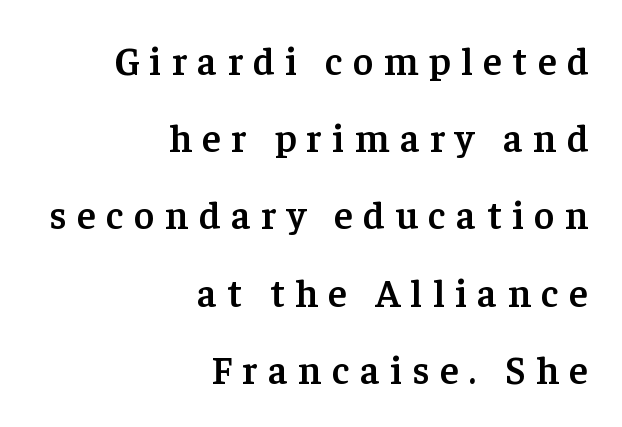
{"serif": "yes", "italic": "no", "bold": "semi", "weight": "semibold", "width": "normal", "stroke_contrast": "low", "x_height": "medium", "monospaced": "no", "underline": "no", "align": "right", "line_spacing": "loose", "line_spacing_ratio": 1.98, "letter_spacing": "wide", "letter_spacing_em": 0.27, "glyph_px": 39}
